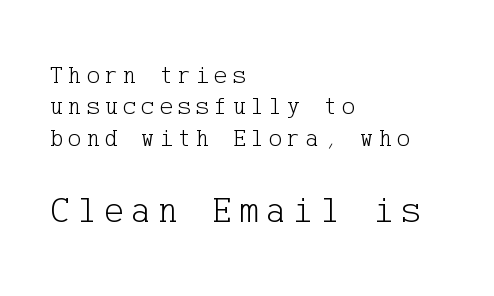
Q: Is the text bold? A: No.
Q: Is the text italic (slanted)? A: No, it is upright.
Q: Is the typeface a serif or a sans-serif typeface? A: Serif.
Q: Is the text underlined? A: No.
Q: How is the paragraph aligned? A: Left-aligned.
Q: Is the spacing between letters normal or unusually wide? A: Unusually wide.
Q: Is the spacing between lines tight, normal or loose? A: Normal.
Q: Which block of text is set in a larger size, the first (top) or the second (bottom)? A: The second (bottom) one.
Q: Width (condensed, normal, or wide)? A: Normal.
Q: Stroke contrast? A: Low.
Q: x-height? A: Medium.
